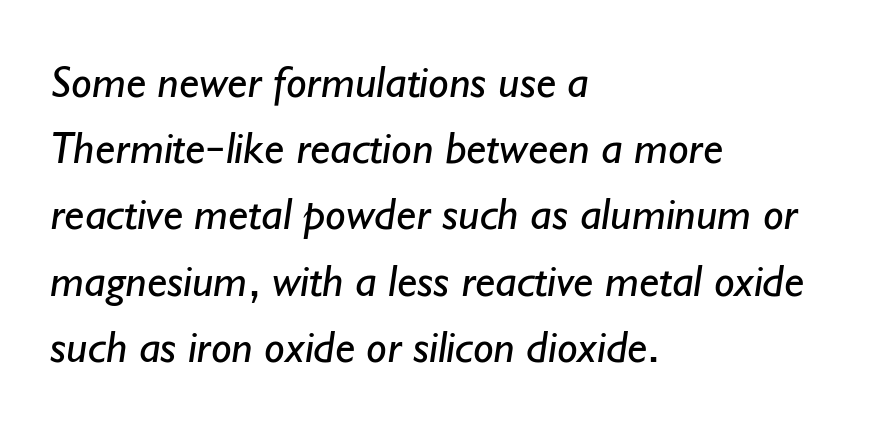
Varying glyph widths throughout — classic text-font behaviour. Underlining? Definitely not there. The weight would be labelled regular, book, light, or lighter still. Nothing unusual about the tracking: characters are spaced as the font intends. Is the block centered? No — it sits flush against the left margin. Serif or sans? Sans — the stroke terminals are bare.
